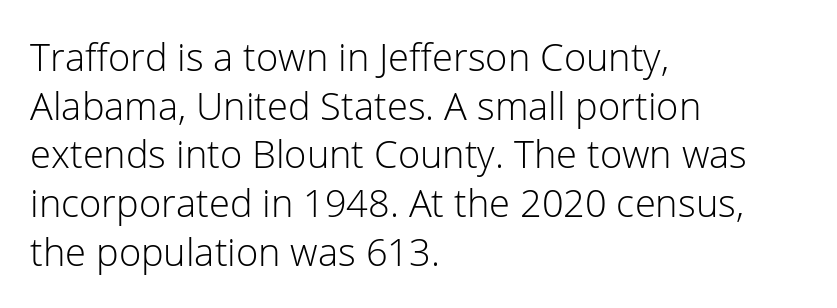
Q: Is the text bold? A: No.
Q: Is the text italic (slanted)? A: No, it is upright.
Q: Is the typeface a serif or a sans-serif typeface? A: Sans-serif.
Q: Is the text underlined? A: No.
Q: How is the paragraph aligned? A: Left-aligned.
Q: Is the spacing between letters normal or unusually wide? A: Normal.
Q: Is the spacing between lines tight, normal or loose? A: Normal.
Q: Width (condensed, normal, or wide)? A: Normal.
Q: Stroke contrast? A: Low.
Q: x-height? A: Medium.
Q: Monospaced? A: No.
